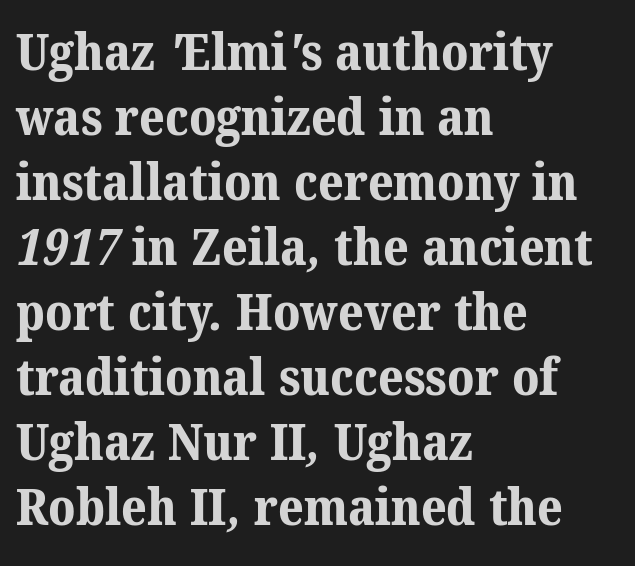
{"serif": "yes", "bold": "yes", "weight": "bold", "width": "normal", "stroke_contrast": "medium", "x_height": "medium", "monospaced": "no", "underline": "no", "align": "left", "line_spacing": "normal", "line_spacing_ratio": 1.3, "letter_spacing": "normal", "letter_spacing_em": 0.0, "glyph_px": 50}
